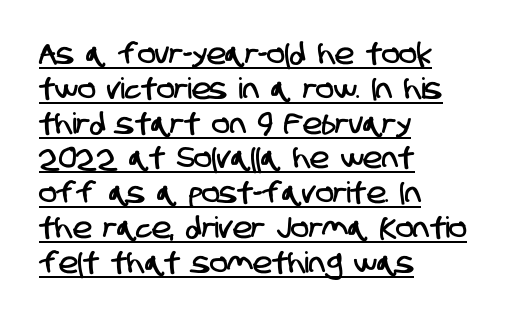
Q: Is the typeface a serif or a sans-serif typeface? A: Sans-serif.
Q: Is the text underlined? A: Yes.
Q: How is the paragraph aligned? A: Left-aligned.
Q: Is the spacing between letters normal or unusually wide? A: Normal.
Q: Width (condensed, normal, or wide)? A: Condensed.
Q: Stroke contrast? A: Low.
Q: x-height? A: Large.
Q: Monospaced? A: No.
